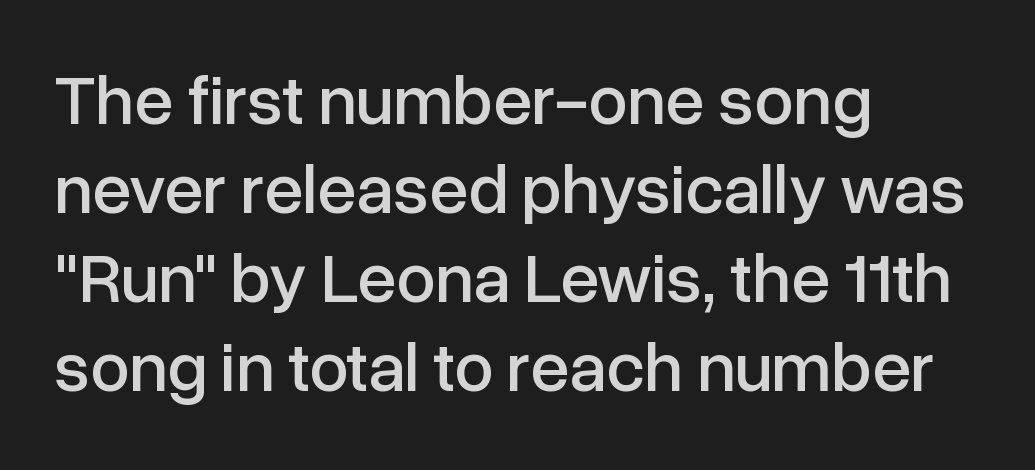
The image shows 70 px sans-serif type, upright; set left-aligned, normal line spacing (1.27x), normal letter spacing, not underlined; low stroke contrast and a medium x-height.
